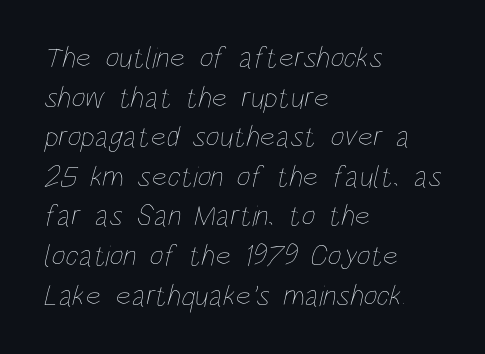
The rendering anchors every line to the left-hand side. The line texture is even and compact thanks to regular tracking. Vertically, the passage feels balanced, rows spaced as you'd expect. No chunkiness to these letters — they're not bold.
